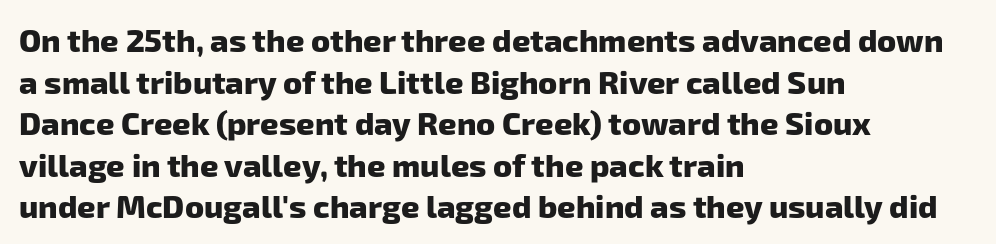
{"serif": "no", "bold": "yes", "weight": "heavy", "width": "normal", "stroke_contrast": "low", "x_height": "medium", "monospaced": "no", "underline": "no", "align": "left", "line_spacing": "normal", "line_spacing_ratio": 1.3, "letter_spacing": "normal", "letter_spacing_em": 0.0, "glyph_px": 32}
